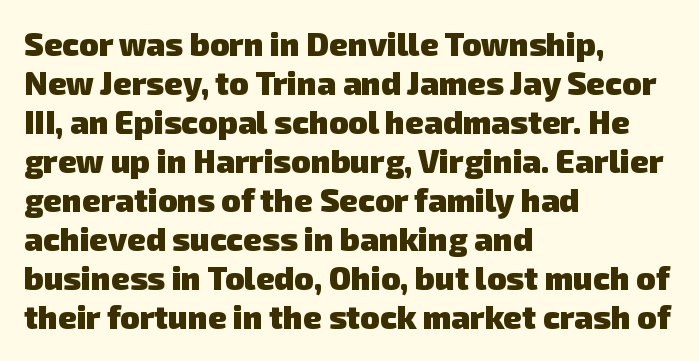
{"serif": "no", "bold": "yes", "weight": "heavy", "width": "normal", "stroke_contrast": "low", "x_height": "medium", "monospaced": "no", "underline": "no", "align": "left", "line_spacing_ratio": 1.22, "letter_spacing": "normal", "letter_spacing_em": 0.0, "glyph_px": 32}
